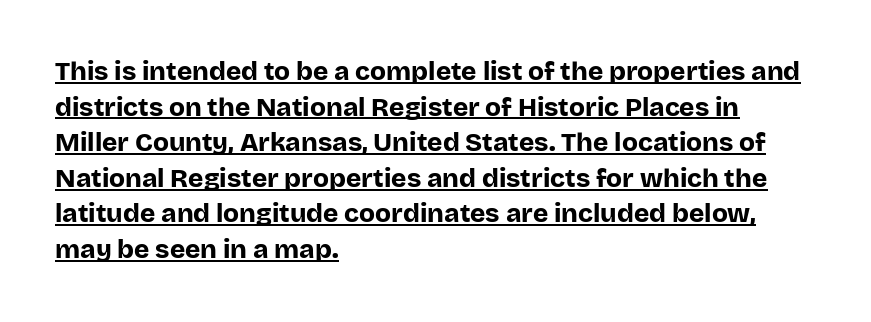
{"italic": "no", "bold": "yes", "underline": "yes", "align": "left", "line_spacing": "normal", "line_spacing_ratio": 1.37, "letter_spacing": "normal", "letter_spacing_em": 0.0, "glyph_px": 26}
